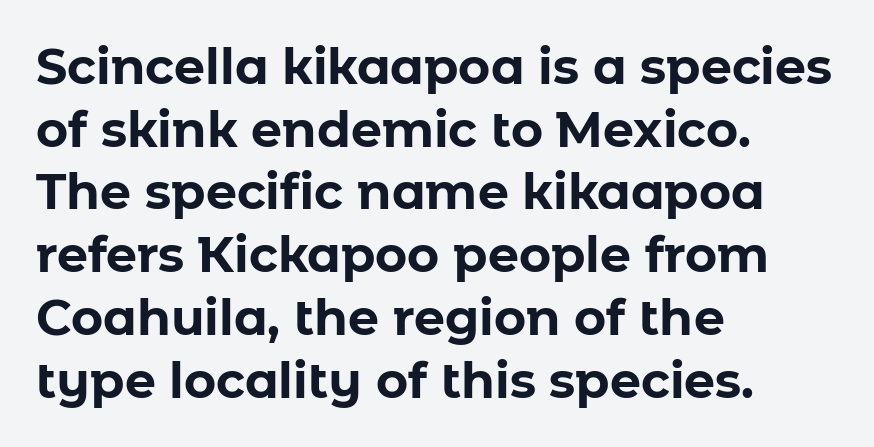
The image shows 49 px bold sans-serif type, upright; set left-aligned, normal line spacing (1.28x), normal letter spacing, not underlined; low stroke contrast and a medium x-height.
